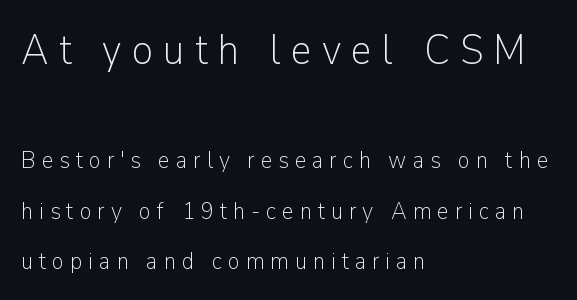
Q: Is the text bold? A: No.
Q: Is the text italic (slanted)? A: No, it is upright.
Q: Is the typeface a serif or a sans-serif typeface? A: Sans-serif.
Q: Is the text underlined? A: No.
Q: How is the paragraph aligned? A: Left-aligned.
Q: Is the spacing between letters normal or unusually wide? A: Unusually wide.
Q: Is the spacing between lines tight, normal or loose? A: Loose.
Q: Which block of text is set in a larger size, the first (top) or the second (bottom)? A: The first (top) one.
Q: Width (condensed, normal, or wide)? A: Normal.
Q: Stroke contrast? A: Low.
Q: x-height? A: Medium.
Q: Monospaced? A: No.
